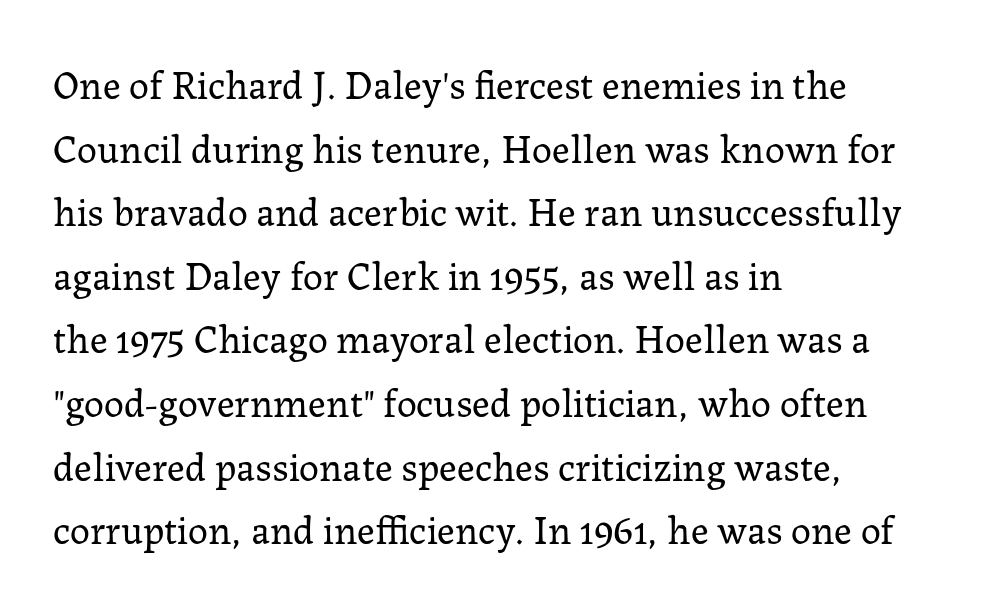
Q: Is the text bold? A: No.
Q: Is the text italic (slanted)? A: No, it is upright.
Q: Is the typeface a serif or a sans-serif typeface? A: Serif.
Q: Is the text underlined? A: No.
Q: How is the paragraph aligned? A: Left-aligned.
Q: Is the spacing between letters normal or unusually wide? A: Normal.
Q: Is the spacing between lines tight, normal or loose? A: Normal.
Q: Width (condensed, normal, or wide)? A: Normal.
Q: Stroke contrast? A: Low.
Q: x-height? A: Medium.
Q: Monospaced? A: No.
